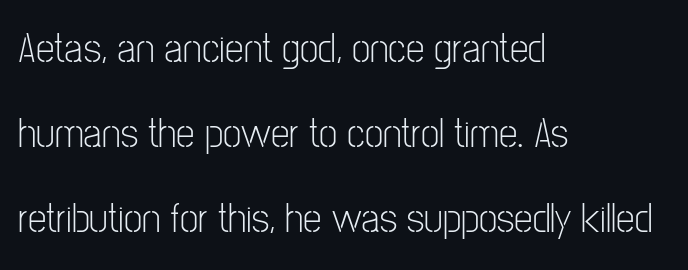
Q: Is the text bold? A: No.
Q: Is the text italic (slanted)? A: No, it is upright.
Q: Is the typeface a serif or a sans-serif typeface? A: Sans-serif.
Q: Is the text underlined? A: No.
Q: How is the paragraph aligned? A: Left-aligned.
Q: Is the spacing between letters normal or unusually wide? A: Normal.
Q: Is the spacing between lines tight, normal or loose? A: Loose.
Q: Width (condensed, normal, or wide)? A: Condensed.
Q: Stroke contrast? A: Low.
Q: x-height? A: Medium.
Q: Monospaced? A: No.
